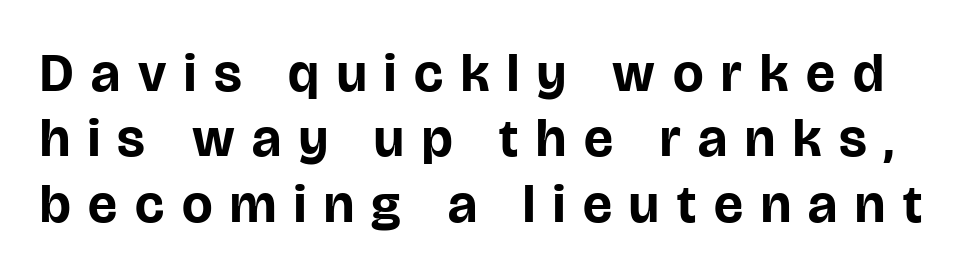
{"serif": "no", "italic": "no", "bold": "yes", "weight": "bold", "width": "normal", "stroke_contrast": "low", "x_height": "large", "monospaced": "no", "underline": "no", "line_spacing_ratio": 1.21, "letter_spacing": "wide", "letter_spacing_em": 0.33, "glyph_px": 54}
